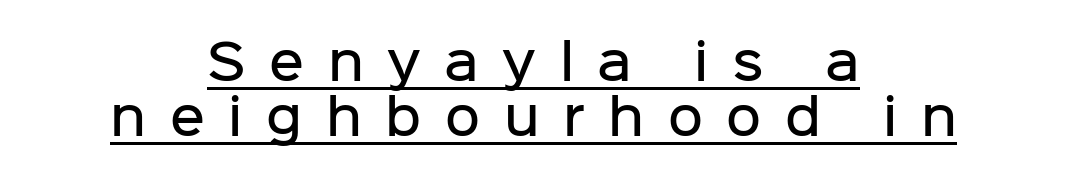
{"serif": "no", "italic": "no", "bold": "semi", "weight": "semibold", "width": "normal", "stroke_contrast": "low", "x_height": "medium", "monospaced": "no", "underline": "yes", "align": "center", "line_spacing": "tight", "line_spacing_ratio": 1.14, "letter_spacing": "wide", "letter_spacing_em": 0.49, "glyph_px": 48}
